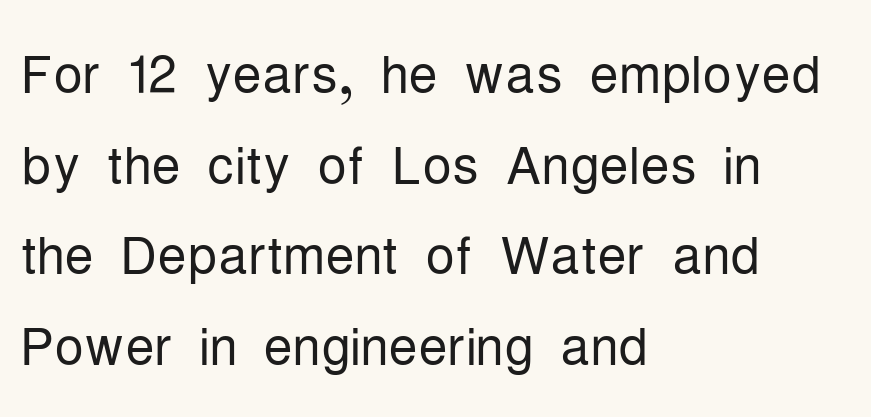
Glance below the letters and you will spot only blank space. The passage shown is not bold in any degree. You can tell it's not italic because the verticals are truly vertical. The letters advance in unequal steps, a hallmark of proportional type.
